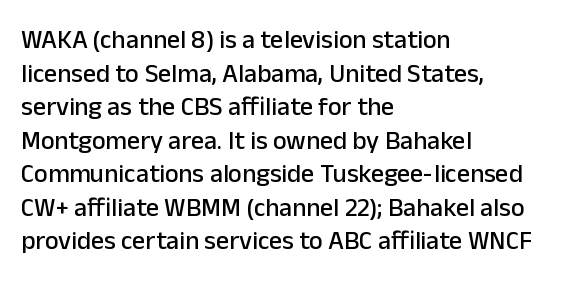
{"italic": "no", "underline": "no", "align": "left", "line_spacing": "normal", "line_spacing_ratio": 1.29, "letter_spacing": "normal", "letter_spacing_em": 0.0, "glyph_px": 26}
